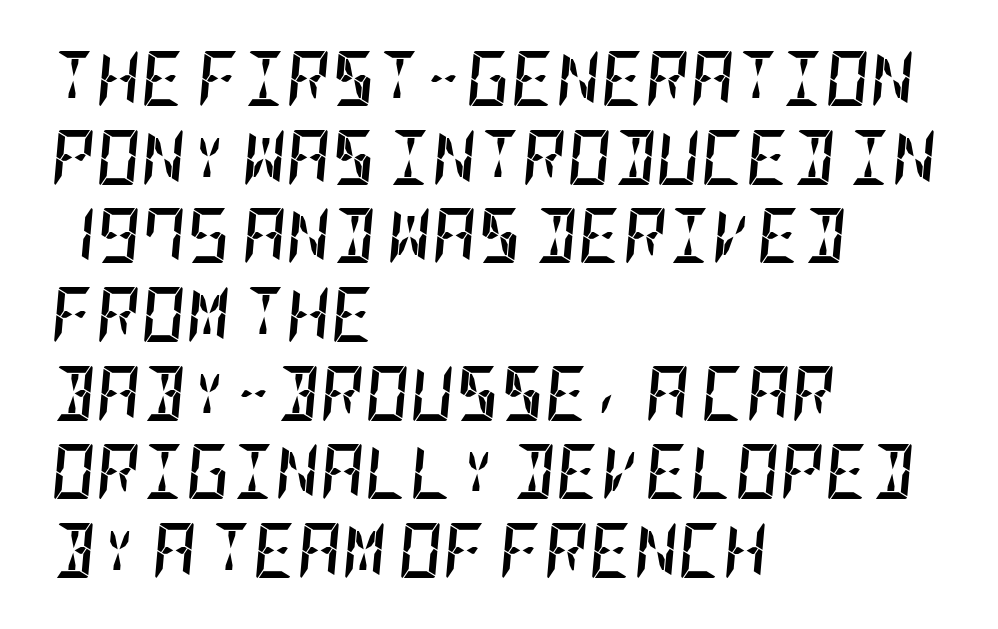
{"italic": "yes", "lean": "right", "slant_degrees": 5, "bold": "yes", "weight": "semibold", "width": "condensed", "stroke_contrast": "low", "x_height": "large", "underline": "no", "align": "left", "line_spacing": "normal", "line_spacing_ratio": 1.43, "letter_spacing": "normal", "letter_spacing_em": 0.0, "glyph_px": 55}
